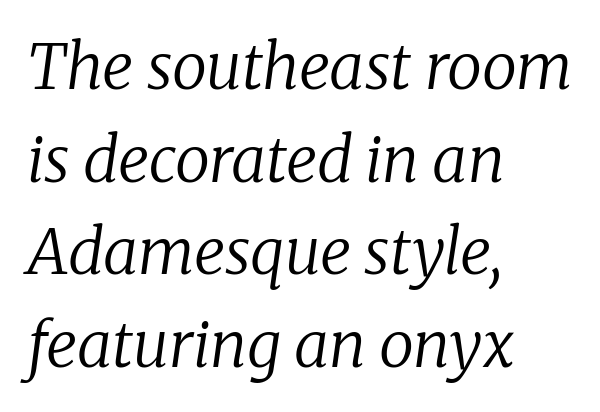
{"serif": "yes", "italic": "yes", "lean": "right", "slant_degrees": 8, "bold": "no", "weight": "regular", "width": "normal", "stroke_contrast": "low", "x_height": "medium", "monospaced": "no", "underline": "no", "align": "left", "line_spacing": "normal", "line_spacing_ratio": 1.47, "letter_spacing": "normal", "letter_spacing_em": 0.0, "glyph_px": 63}
